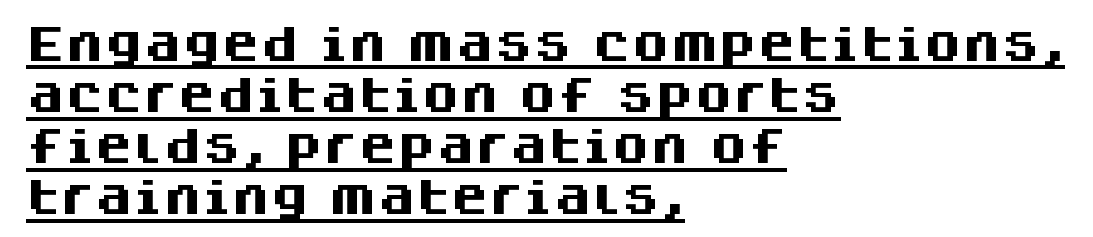
Q: Is the text bold? A: Yes.
Q: Is the text italic (slanted)? A: No, it is upright.
Q: Is the typeface a serif or a sans-serif typeface? A: Sans-serif.
Q: Is the text underlined? A: Yes.
Q: How is the paragraph aligned? A: Left-aligned.
Q: Is the spacing between letters normal or unusually wide? A: Normal.
Q: Is the spacing between lines tight, normal or loose? A: Normal.
Q: Width (condensed, normal, or wide)? A: Normal.
Q: Stroke contrast? A: Medium.
Q: x-height? A: Large.
Q: Monospaced? A: No.
